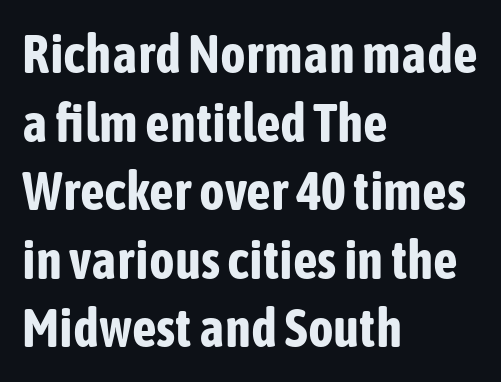
The image shows 54 px bold, condensed sans-serif type, upright; set left-aligned, normal line spacing (1.27x), normal letter spacing, not underlined; low stroke contrast and a medium x-height.
